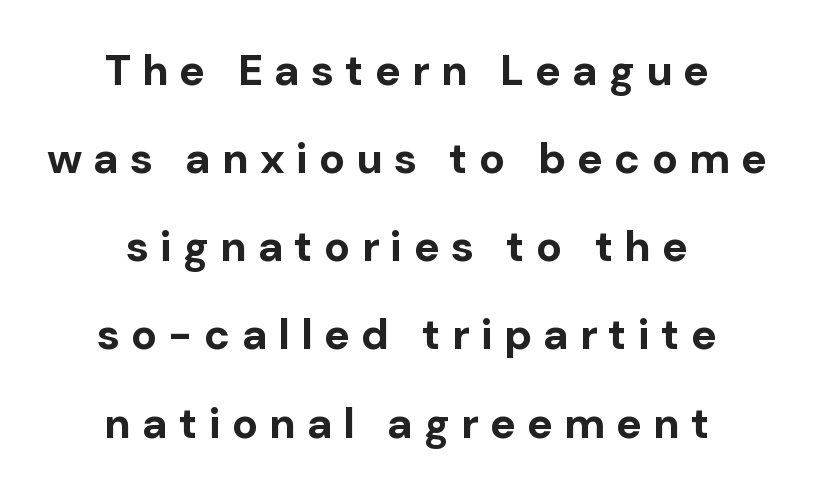
Q: Is the text bold? A: Yes.
Q: Is the text italic (slanted)? A: No, it is upright.
Q: Is the typeface a serif or a sans-serif typeface? A: Sans-serif.
Q: Is the text underlined? A: No.
Q: How is the paragraph aligned? A: Centered.
Q: Is the spacing between letters normal or unusually wide? A: Unusually wide.
Q: Is the spacing between lines tight, normal or loose? A: Loose.
Q: Width (condensed, normal, or wide)? A: Normal.
Q: Stroke contrast? A: Low.
Q: x-height? A: Medium.
Q: Monospaced? A: No.
